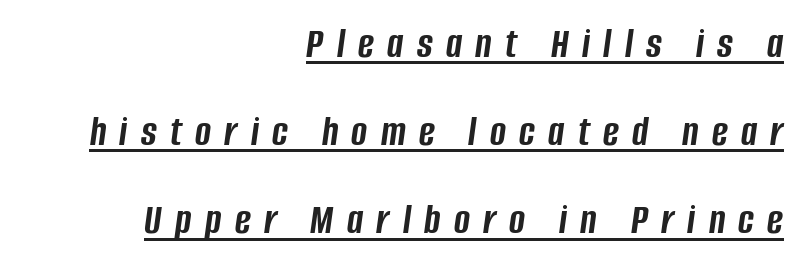
Line ends are locked; line starts wander. Is there an underline? Yes — a line sits under the letters. Spacing between characters has been opened up far beyond the box default. Strong, thick strokes mark this as bold type.
